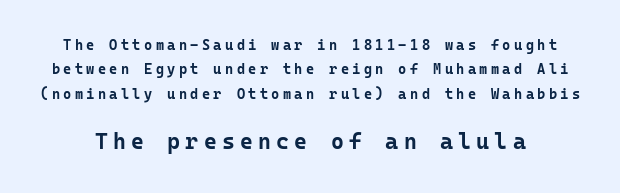
Q: Is the text bold? A: Yes.
Q: Is the text italic (slanted)? A: No, it is upright.
Q: Is the text underlined? A: No.
Q: Is the spacing between letters normal or unusually wide? A: Unusually wide.
Q: Which block of text is set in a larger size, the first (top) or the second (bottom)? A: The second (bottom) one.
